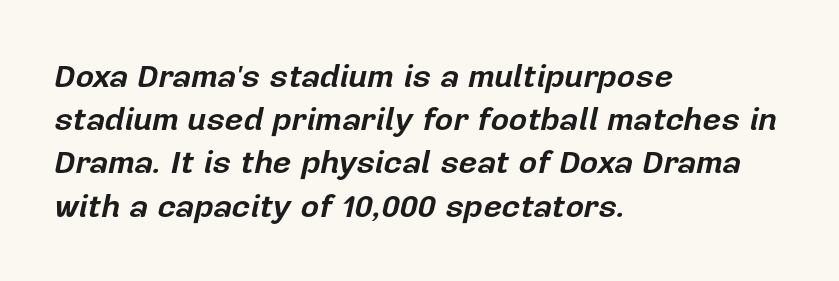
{"italic": "yes", "lean": "right", "slant_degrees": 12, "bold": "yes", "weight": "bold", "width": "normal", "stroke_contrast": "low", "x_height": "medium", "monospaced": "no", "underline": "no", "align": "left", "line_spacing": "normal", "line_spacing_ratio": 1.35, "letter_spacing": "normal", "letter_spacing_em": 0.0, "glyph_px": 32}
